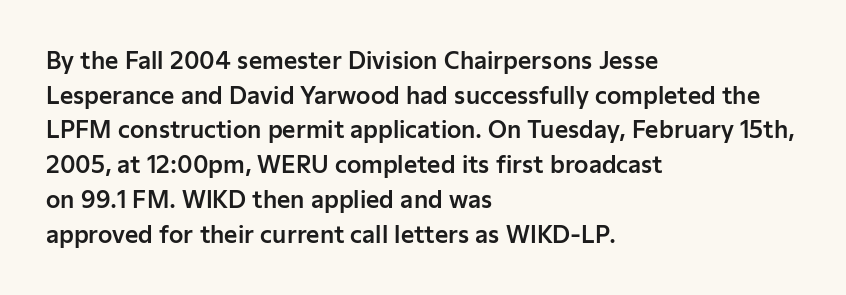
The image shows 23 px text type, upright; set left-aligned, normal line spacing (1.51x), normal letter spacing, not underlined.
